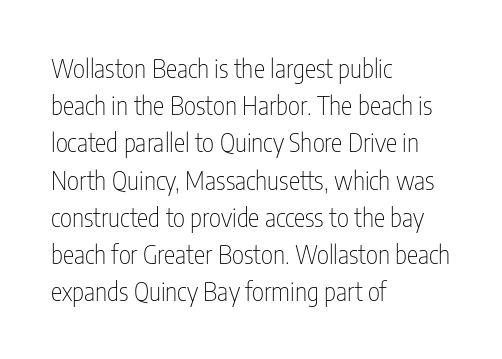
The image shows 26 px text type, upright; set left-aligned, normal line spacing (1.43x), normal letter spacing, not underlined.
